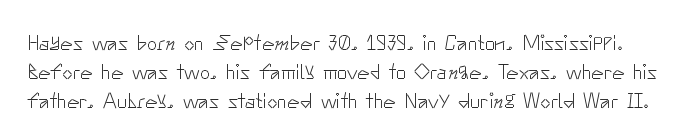
Bold? No — there's no thickening of the strokes. Glyph-to-glyph distance matches everyday printed text. Descenders are the only things crossing below the line. This sample uses an upright cut, with every glyph sitting square on the baseline. Students, observe: this is what conventionally led text looks like.
